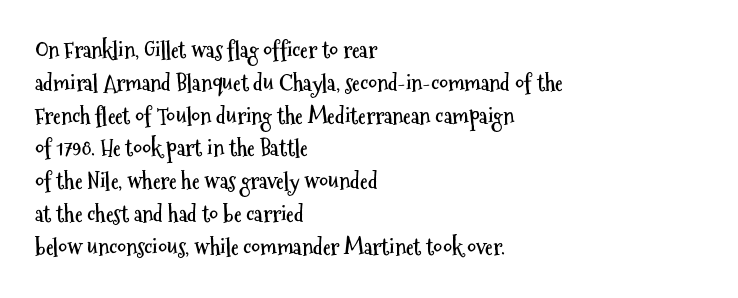
Nobody touched the tracking dial on this one. Alignment: flush left. Tall strokes in this sample are plumb rather than angled. Weight: bold.
